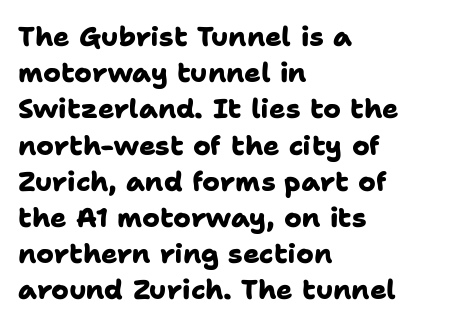
The image shows 27 px bold type; set left-aligned, normal line spacing (1.34x), normal letter spacing, not underlined.
